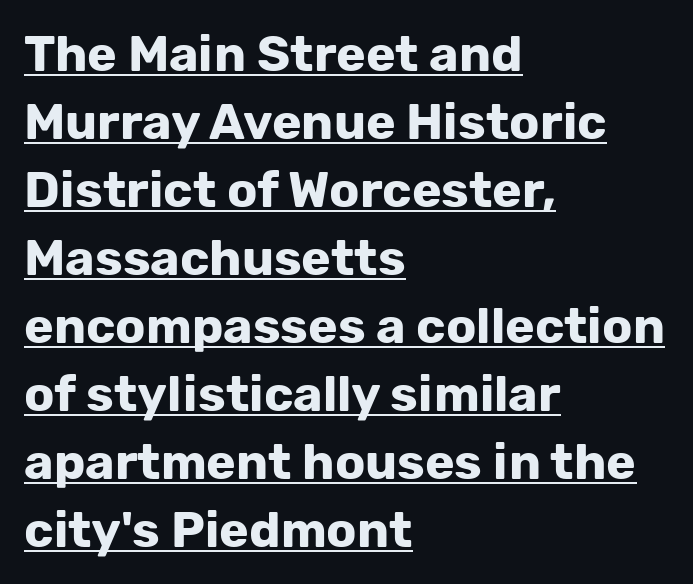
Does a line run under the words? Yes, clearly. The font family rendered here belongs to the sans-serif group. These lines are rendered in a variable-pitch font. Heft: maximum for text — a bold.
